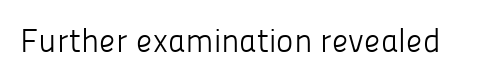
Q: Is the text bold? A: No.
Q: Is the text italic (slanted)? A: No, it is upright.
Q: Is the typeface a serif or a sans-serif typeface? A: Sans-serif.
Q: Is the text underlined? A: No.
Q: Is the spacing between letters normal or unusually wide? A: Normal.
Q: Width (condensed, normal, or wide)? A: Normal.
Q: Stroke contrast? A: Low.
Q: x-height? A: Medium.
Q: Monospaced? A: No.
